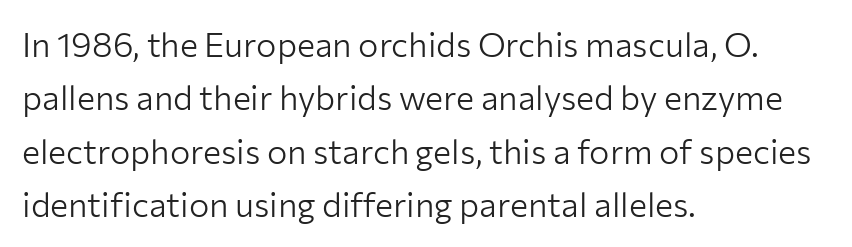
A typesetter would call this proportional, since set widths differ per character. Caption: standard tracking, unaltered. Reading down the column, the eye jumps a familiar distance to each next line. Notice how the stems are strictly vertical — no italics here.
